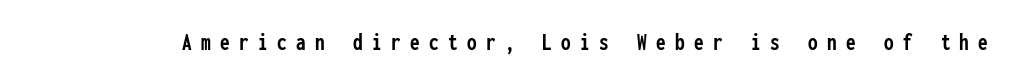
The lettering holds an erect, upright posture throughout. The foot of each line stays bare and open. Typographic density is high because the face is bold. The type is letterspaced generously, with wide tracking.
